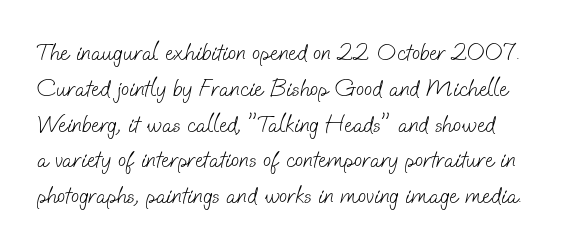
The weight tops out at a normal text grade. Rows of type keep a routine distance in the vertical direction. Underlining? Definitely not there. You could call the tracking neutral — neither tight nor loose.
